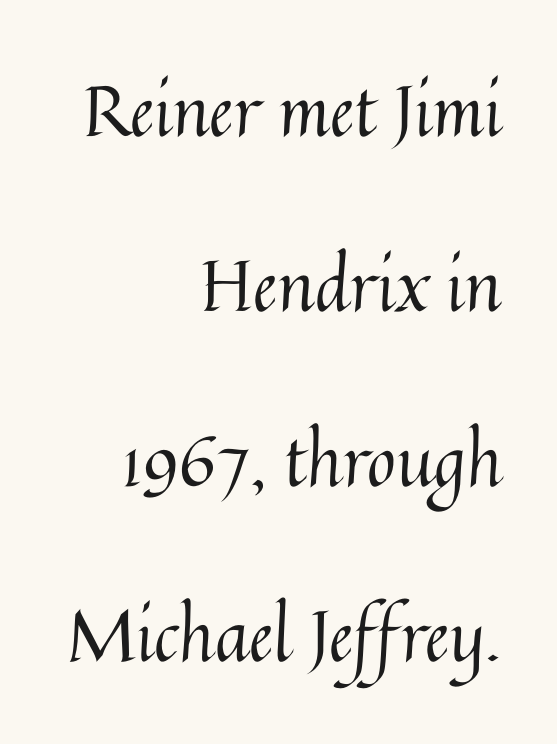
{"bold": "no", "weight": "regular", "width": "normal", "stroke_contrast": "medium", "x_height": "medium", "monospaced": "no", "underline": "no", "align": "right", "line_spacing": "loose", "line_spacing_ratio": 2.5, "letter_spacing": "normal", "letter_spacing_em": 0.0, "glyph_px": 70}
